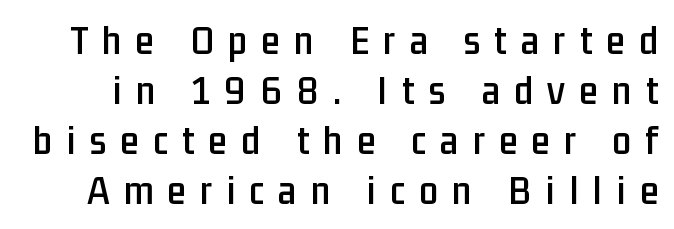
The image shows 42 px condensed sans-serif type, upright; set line spacing 1.19x, unusually wide letter spacing (+0.34 em), not underlined; low stroke contrast and a medium x-height.
